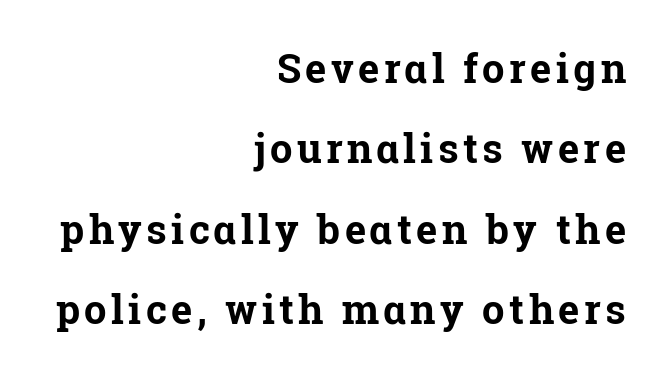
{"serif": "yes", "italic": "no", "bold": "yes", "weight": "bold", "width": "normal", "stroke_contrast": "low", "x_height": "medium", "monospaced": "no", "underline": "no", "align": "right", "line_spacing": "loose", "line_spacing_ratio": 2.01, "glyph_px": 40}
